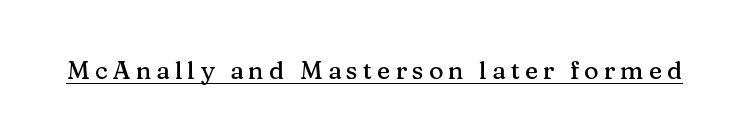
Q: Is the text italic (slanted)? A: No, it is upright.
Q: Is the text underlined? A: Yes.
Q: Is the spacing between letters normal or unusually wide? A: Unusually wide.
